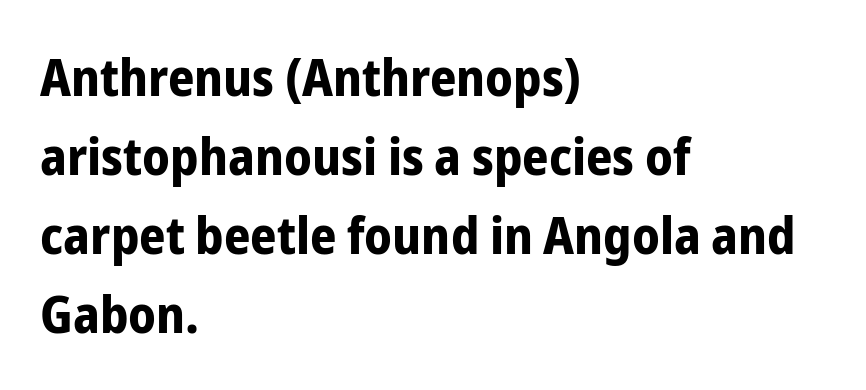
{"serif": "no", "italic": "no", "bold": "yes", "weight": "bold", "width": "condensed", "stroke_contrast": "low", "x_height": "medium", "monospaced": "no", "underline": "no", "align": "left", "line_spacing": "normal", "line_spacing_ratio": 1.52, "letter_spacing": "normal", "letter_spacing_em": 0.0, "glyph_px": 52}
